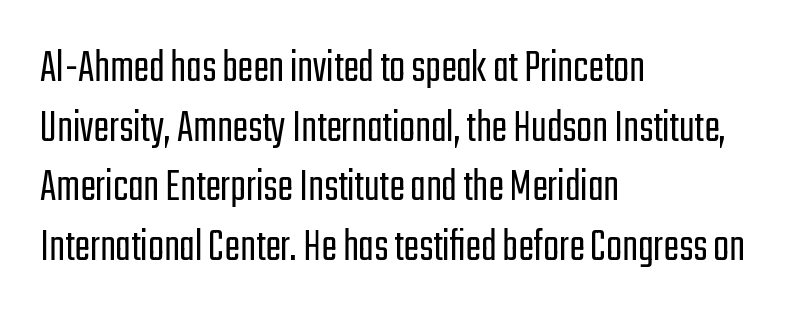
{"serif": "no", "italic": "no", "bold": "no", "weight": "light", "width": "condensed", "stroke_contrast": "low", "x_height": "medium", "monospaced": "no", "underline": "no", "align": "left", "line_spacing": "normal", "line_spacing_ratio": 1.27, "letter_spacing": "normal", "letter_spacing_em": 0.0, "glyph_px": 47}
